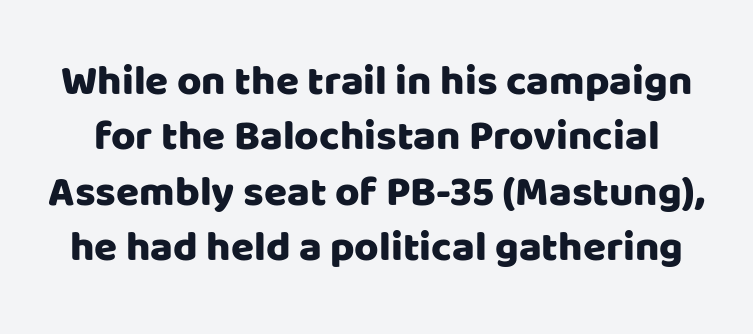
{"serif": "no", "italic": "no", "width": "normal", "stroke_contrast": "low", "x_height": "large", "monospaced": "no", "underline": "no", "line_spacing": "normal", "line_spacing_ratio": 1.32, "letter_spacing": "normal", "letter_spacing_em": 0.0, "glyph_px": 42}
